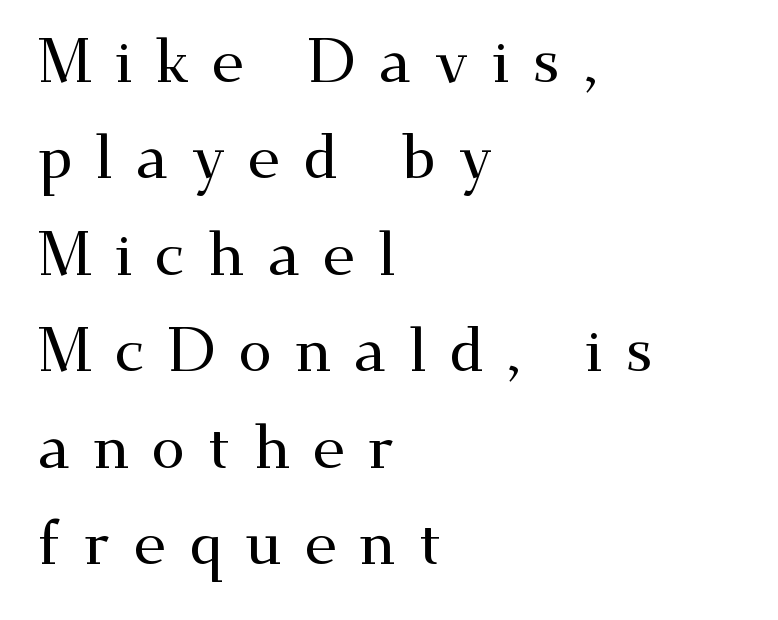
The image shows 61 px wide serif type, upright; set left-aligned, normal line spacing (1.58x), unusually wide letter spacing (+0.37 em), not underlined; medium stroke contrast and a small x-height.
